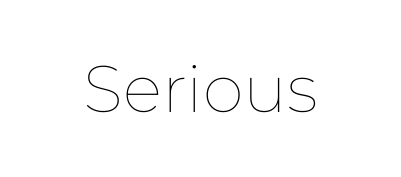
The image shows 66 px thin type, upright; set normal letter spacing, not underlined; low stroke contrast and a medium x-height.
